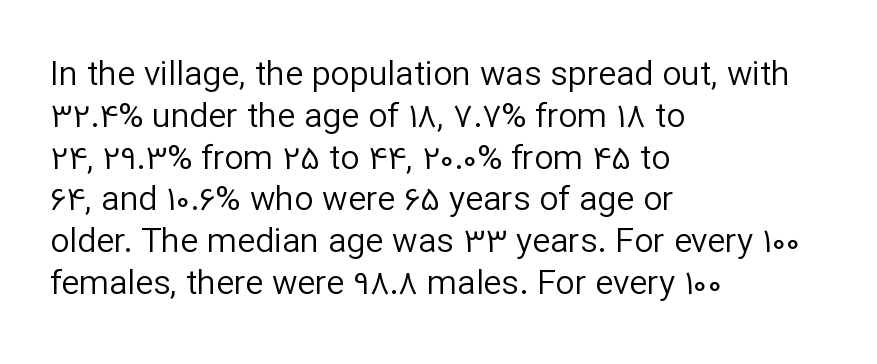
The letters advance in unequal steps, a hallmark of proportional type. Every row of glyphs begins at an identical x-position on the left. Beneath every word, the page is bare. The type sits square on the baseline with zero lean. The font sits on the lighter half of the weight spectrum, regular included. Nope, no serifs anywhere on these letters.
